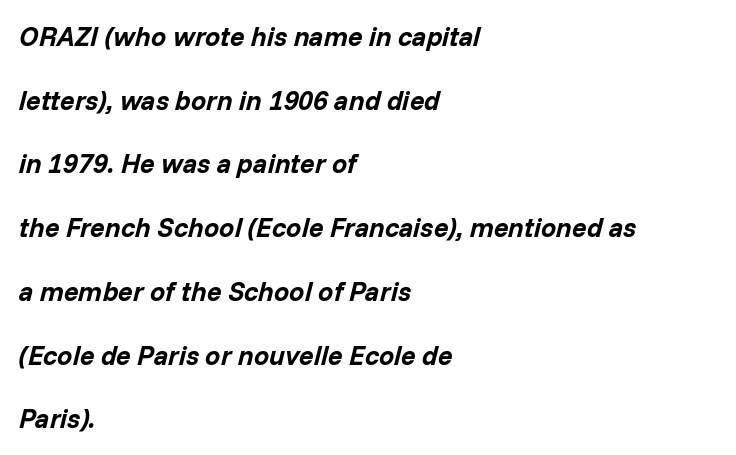
Q: Is the text bold? A: Yes.
Q: Is the text italic (slanted)? A: Yes, it leans right by about 14 degrees.
Q: Is the text underlined? A: No.
Q: How is the paragraph aligned? A: Left-aligned.
Q: Is the spacing between letters normal or unusually wide? A: Normal.
Q: Is the spacing between lines tight, normal or loose? A: Loose.
